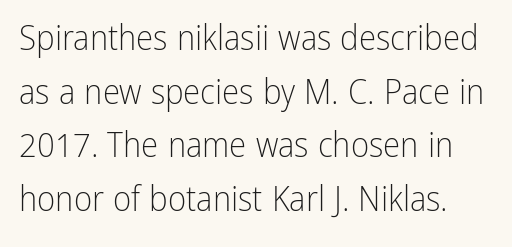
Ordinary non-slanted type is in use. The words here are not underlined. These lines are rendered in a variable-pitch font. Vertical spacing — default.
